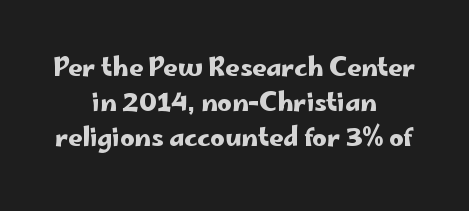
Q: Is the text italic (slanted)? A: No, it is upright.
Q: Is the text underlined? A: No.
Q: How is the paragraph aligned? A: Centered.
Q: Is the spacing between letters normal or unusually wide? A: Normal.
Q: Is the spacing between lines tight, normal or loose? A: Normal.
